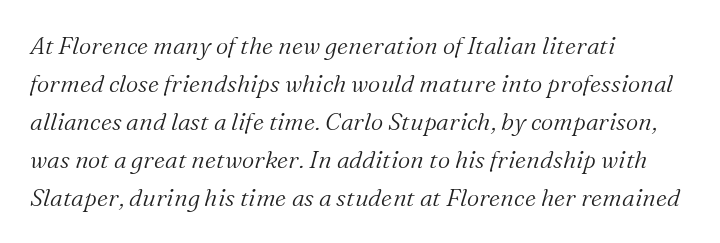
{"italic": "yes", "lean": "right", "slant_degrees": 16, "bold": "no", "underline": "no", "align": "left", "line_spacing": "normal", "line_spacing_ratio": 1.58, "letter_spacing": "normal", "letter_spacing_em": 0.0, "glyph_px": 24}
